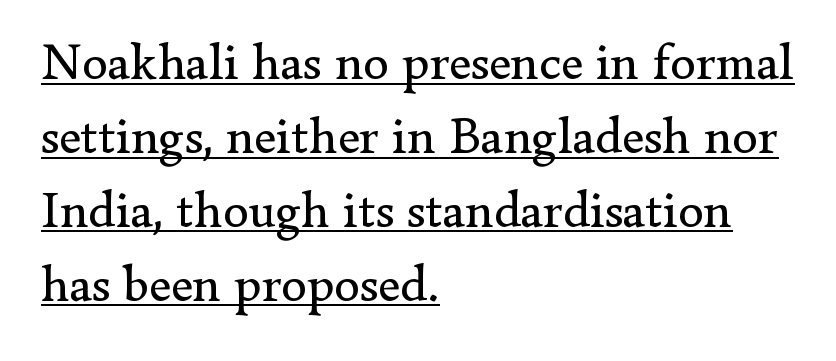
{"serif": "yes", "italic": "no", "bold": "no", "weight": "regular", "width": "normal", "stroke_contrast": "low", "x_height": "small", "monospaced": "no", "underline": "yes", "align": "left", "line_spacing": "normal", "line_spacing_ratio": 1.42, "letter_spacing": "normal", "letter_spacing_em": 0.0, "glyph_px": 52}
